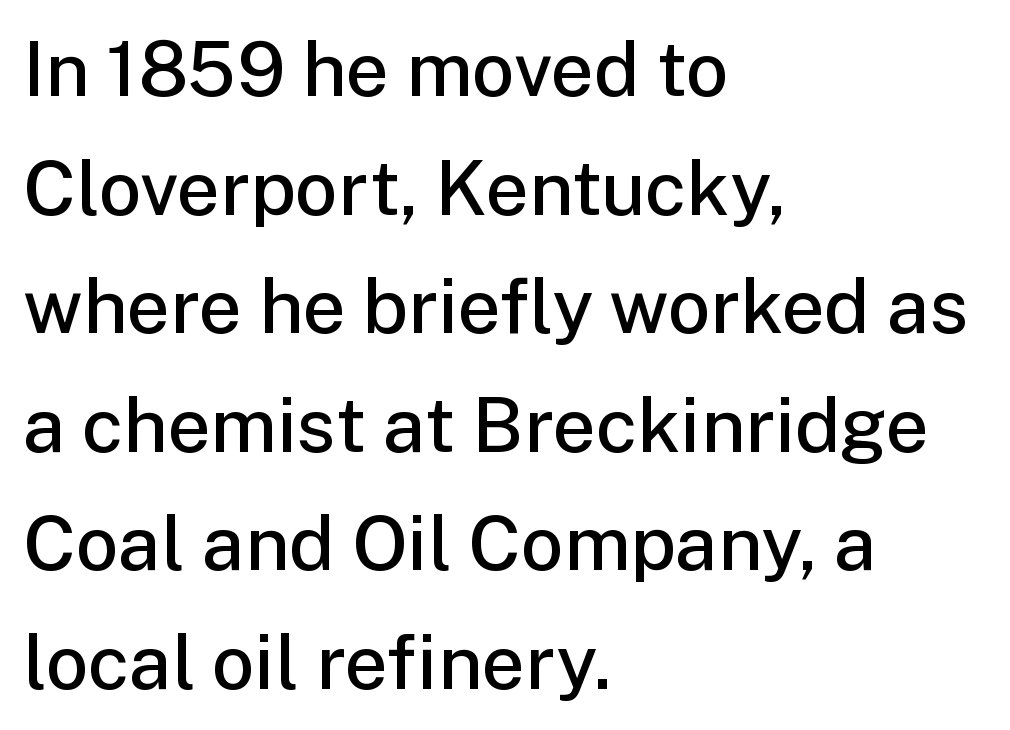
{"serif": "no", "italic": "no", "bold": "semi", "weight": "semibold", "width": "normal", "stroke_contrast": "low", "x_height": "medium", "monospaced": "no", "underline": "no", "align": "left", "line_spacing": "normal", "line_spacing_ratio": 1.56, "letter_spacing": "normal", "letter_spacing_em": 0.0, "glyph_px": 76}
